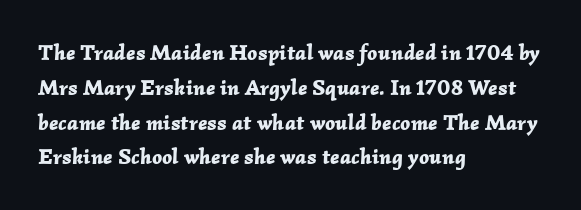
{"italic": "yes", "lean": "right", "slant_degrees": 2, "bold": "yes", "underline": "no", "align": "left", "line_spacing": "normal", "line_spacing_ratio": 1.58, "letter_spacing": "normal", "letter_spacing_em": 0.0, "glyph_px": 22}
